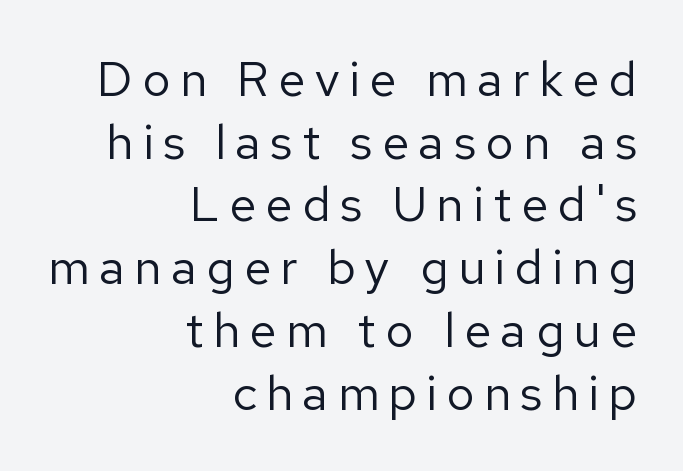
The image shows 49 px regular-weight sans-serif type, upright; set right-aligned, normal line spacing (1.28x), not underlined; low stroke contrast and a medium x-height.
